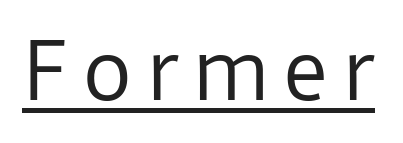
Letterform terminals end flat and unadorned throughout the passage. Stem width sits at or under what a default text font uses. What decoration does the sample have? An underline. The passage shown is typed in a proportional face where columns would drift. A typesetter would mark this as roman, not italic.
